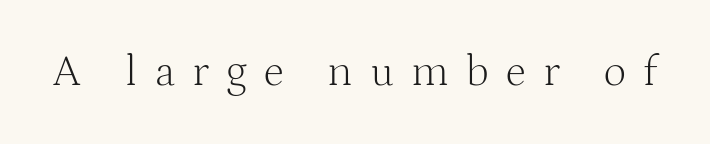
The image shows 44 px light serif type, upright; set unusually wide letter spacing (+0.39 em), not underlined; medium stroke contrast and a medium x-height.
